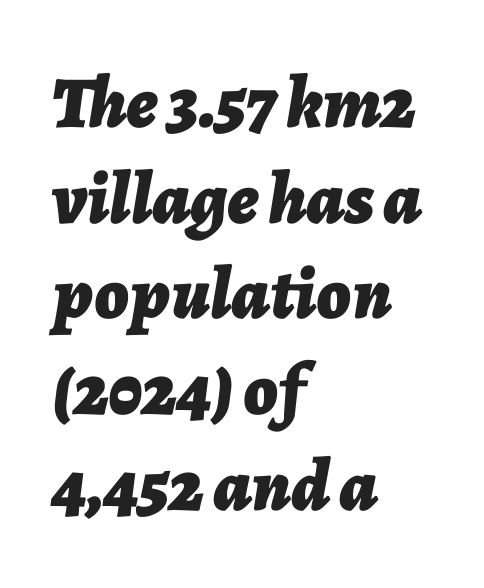
Successive baselines arrive at the customary interval. Visually the block forms a straight wall on the left and a jagged coastline on the right. You could not count columns in this text — the font is proportionally spaced. Notice how the stems are inclined rather than vertical — that's the hallmark of italics.
